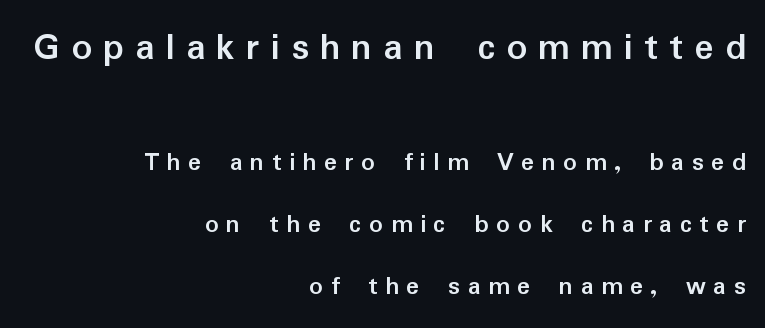
{"serif": "no", "italic": "no", "bold": "yes", "weight": "semibold", "width": "normal", "stroke_contrast": "low", "x_height": "medium", "monospaced": "no", "underline": "no", "align": "right", "line_spacing": "loose", "line_spacing_ratio": 2.3, "letter_spacing": "wide", "letter_spacing_em": 0.28, "larger_block": "first", "size_ratio": 1.48, "glyph_px": 40}
